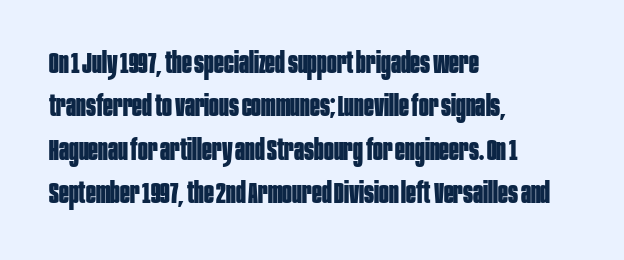
{"serif": "no", "italic": "no", "bold": "yes", "weight": "bold", "width": "condensed", "stroke_contrast": "low", "x_height": "large", "monospaced": "no", "underline": "no", "align": "left", "line_spacing": "normal", "line_spacing_ratio": 1.5, "letter_spacing": "normal", "letter_spacing_em": 0.0, "glyph_px": 29}
